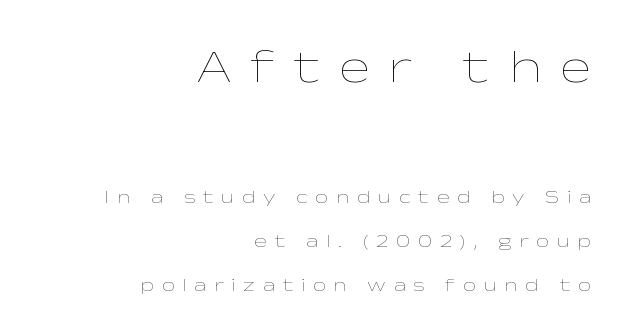
{"italic": "no", "bold": "no", "weight": "thin", "width": "wide", "stroke_contrast": "low", "x_height": "medium", "monospaced": "no", "underline": "no", "align": "right", "line_spacing": "loose", "line_spacing_ratio": 2.31, "letter_spacing": "wide", "letter_spacing_em": 0.4, "larger_block": "first", "size_ratio": 2.47, "glyph_px": 47}
